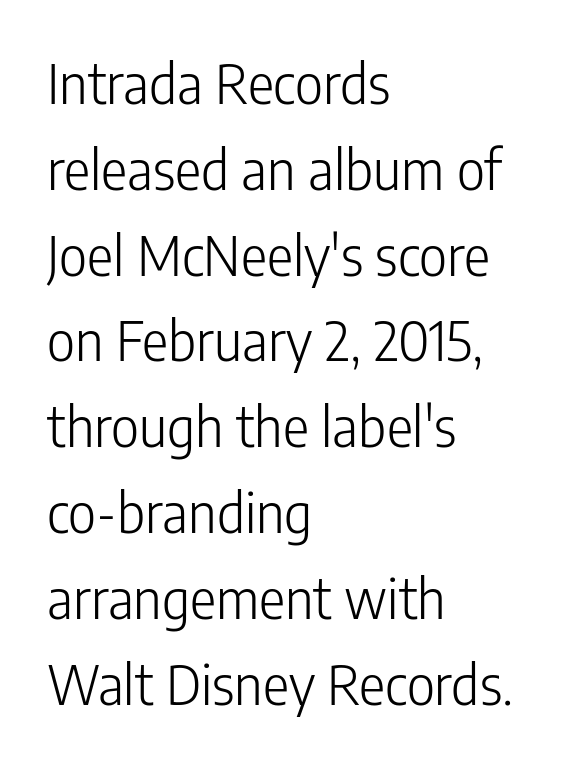
How are the letters spaced? Ordinarily, with no added tracking. The foot of each line stays bare and open. Typeset ragged right — the left edge is the straight one. The typesetting does not lean heavy: it is not bold. The passage shown stacks its lines at a standard gap. Do the letters lean? They stand straight.
